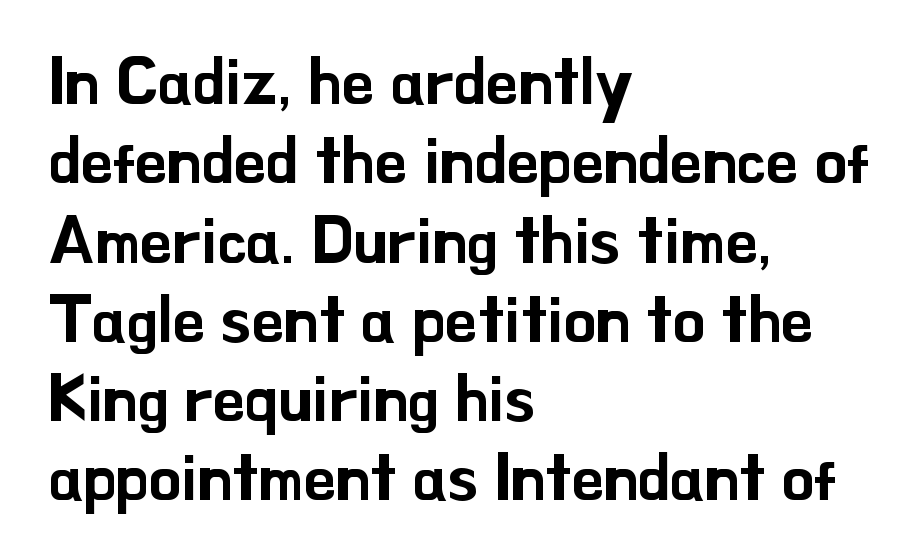
Notice how the stems are strictly vertical — no italics here. Casual observation: everything's shoved over to the left. The passage shown has conventional tracking throughout. Think of a printed novel: that variable character pitch is what you see here. Check under the words: just untouched page.
